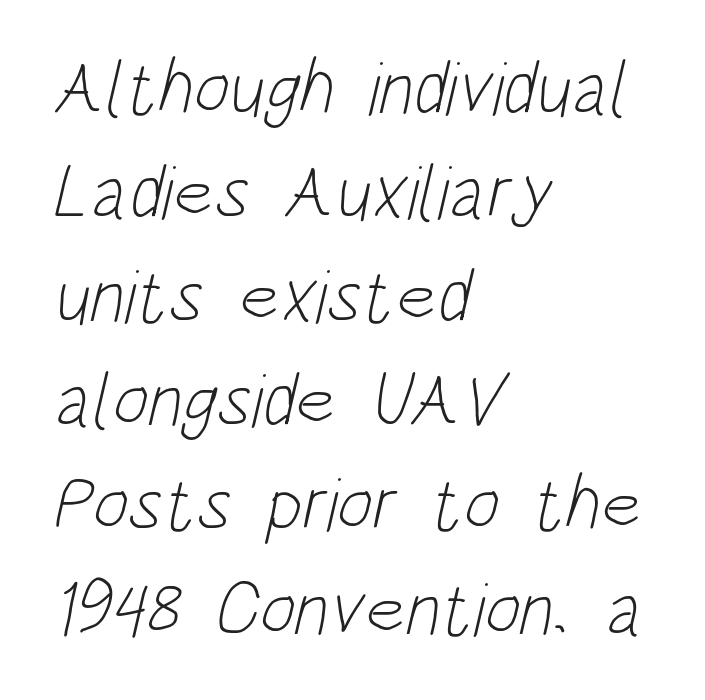
Leading: standard. These glyphs show unthickened strokes, regular width or finer. The face used here is proportionally spaced, like ordinary book or web type. Type style note: lacks serifs.
